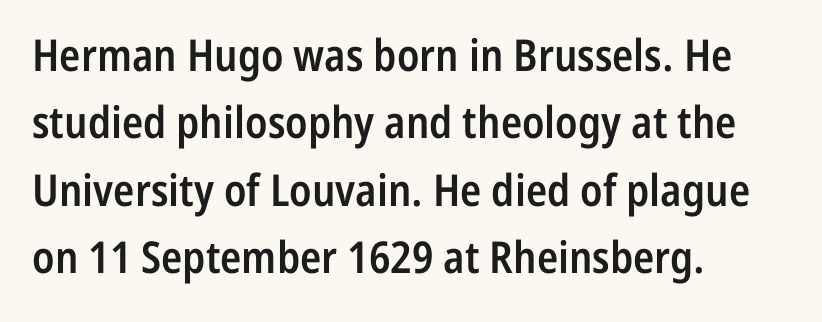
Upright lettering throughout. This sample has the flowing, uneven cadence of proportional lettering. Caption: multi-line text, flush left, ragged right. Look at the stroke-to-counter ratio: somewhat heavy, a semibold. The line texture is even and compact thanks to regular tracking. Students, observe: this is what conventionally led text looks like.
